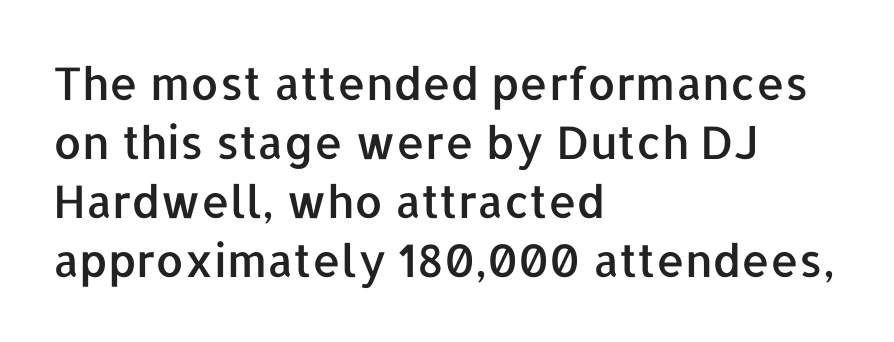
Q: Is the text italic (slanted)? A: No, it is upright.
Q: Is the typeface a serif or a sans-serif typeface? A: Sans-serif.
Q: Is the text underlined? A: No.
Q: How is the paragraph aligned? A: Left-aligned.
Q: Is the spacing between letters normal or unusually wide? A: Normal.
Q: Is the spacing between lines tight, normal or loose? A: Normal.
Q: Width (condensed, normal, or wide)? A: Normal.
Q: Stroke contrast? A: Low.
Q: x-height? A: Medium.
Q: Monospaced? A: No.
